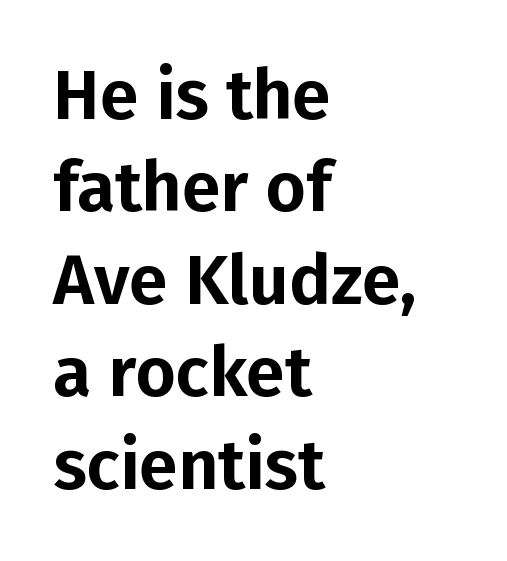
Q: Is the text italic (slanted)? A: No, it is upright.
Q: Is the typeface a serif or a sans-serif typeface? A: Sans-serif.
Q: Is the text underlined? A: No.
Q: How is the paragraph aligned? A: Left-aligned.
Q: Is the spacing between letters normal or unusually wide? A: Normal.
Q: Is the spacing between lines tight, normal or loose? A: Normal.
Q: Width (condensed, normal, or wide)? A: Normal.
Q: Stroke contrast? A: Low.
Q: x-height? A: Medium.
Q: Monospaced? A: No.
